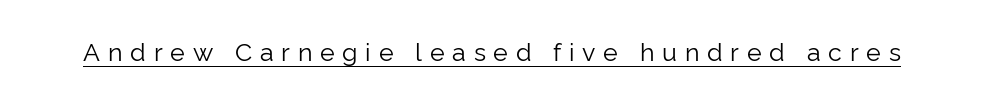
Underlined type. Ordinary non-slanted type is in use. Honestly, the letter spacing is so wide it's the main thing you notice. Weight class: somewhere from thin through regular.
